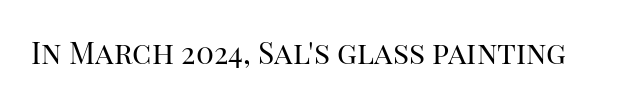
{"serif": "yes", "italic": "no", "bold": "no", "weight": "regular", "width": "normal", "stroke_contrast": "high", "x_height": "large", "monospaced": "no", "underline": "no", "letter_spacing": "normal", "letter_spacing_em": 0.0, "glyph_px": 30}
